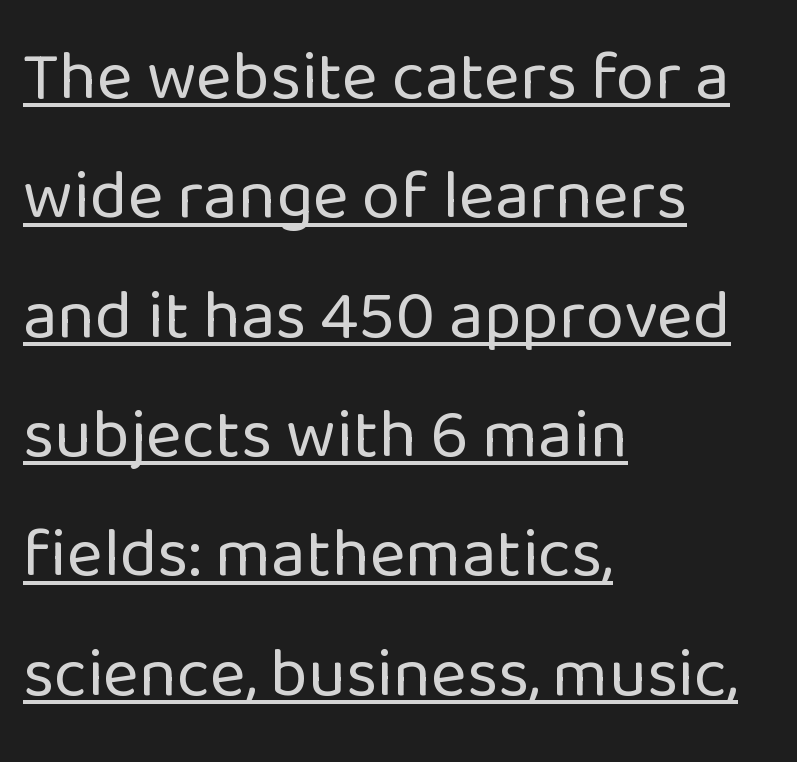
Q: Is the text bold? A: No.
Q: Is the text italic (slanted)? A: No, it is upright.
Q: Is the typeface a serif or a sans-serif typeface? A: Sans-serif.
Q: Is the text underlined? A: Yes.
Q: How is the paragraph aligned? A: Left-aligned.
Q: Is the spacing between letters normal or unusually wide? A: Normal.
Q: Width (condensed, normal, or wide)? A: Normal.
Q: Stroke contrast? A: Low.
Q: x-height? A: Medium.
Q: Monospaced? A: No.
